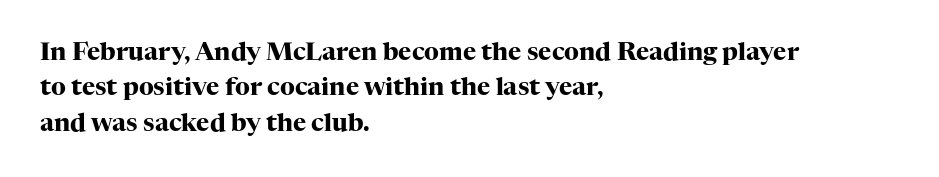
Q: Is the text bold? A: Yes.
Q: Is the text italic (slanted)? A: No, it is upright.
Q: Is the text underlined? A: No.
Q: How is the paragraph aligned? A: Left-aligned.
Q: Is the spacing between letters normal or unusually wide? A: Normal.
Q: Is the spacing between lines tight, normal or loose? A: Normal.
